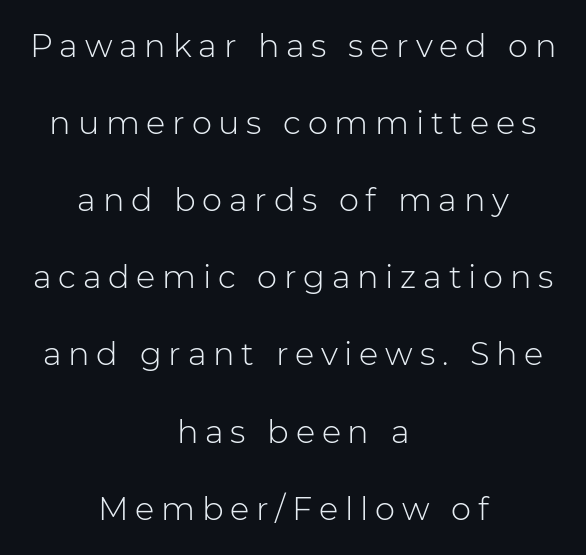
{"serif": "no", "italic": "no", "bold": "no", "weight": "light", "width": "normal", "stroke_contrast": "low", "x_height": "medium", "monospaced": "no", "underline": "no", "align": "center", "line_spacing": "loose", "line_spacing_ratio": 2.41, "letter_spacing": "wide", "letter_spacing_em": 0.21, "glyph_px": 32}
